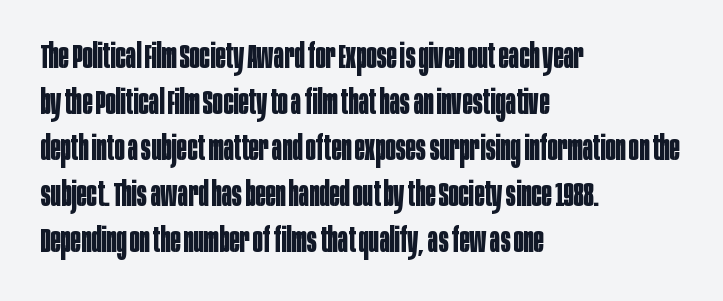
{"serif": "no", "italic": "no", "bold": "yes", "weight": "bold", "width": "condensed", "stroke_contrast": "low", "x_height": "large", "monospaced": "no", "underline": "no", "align": "left", "line_spacing": "normal", "line_spacing_ratio": 1.35, "letter_spacing": "normal", "letter_spacing_em": 0.0, "glyph_px": 34}
